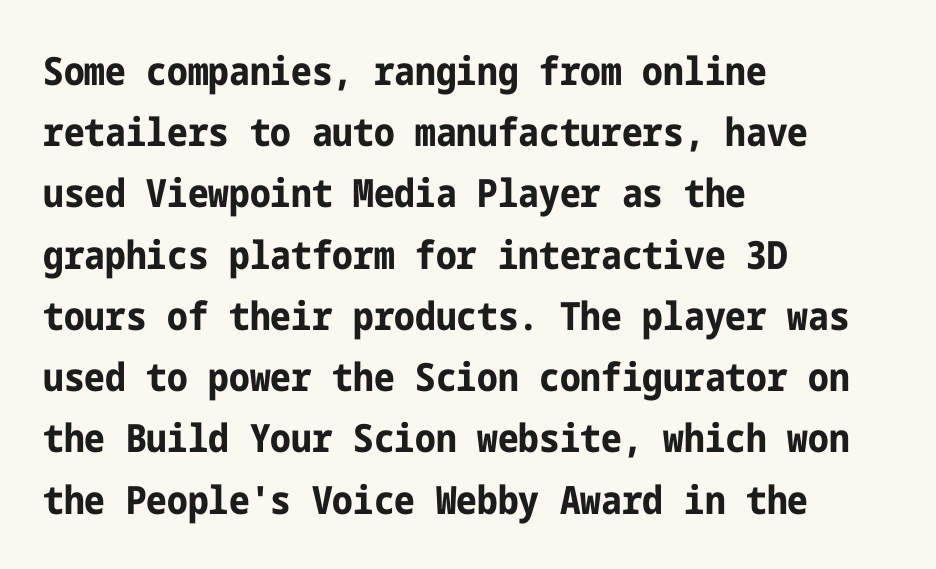
Q: Is the text bold? A: Yes.
Q: Is the text italic (slanted)? A: No, it is upright.
Q: Is the typeface a serif or a sans-serif typeface? A: Sans-serif.
Q: Is the text underlined? A: No.
Q: How is the paragraph aligned? A: Left-aligned.
Q: Is the spacing between letters normal or unusually wide? A: Normal.
Q: Is the spacing between lines tight, normal or loose? A: Normal.
Q: Width (condensed, normal, or wide)? A: Condensed.
Q: Stroke contrast? A: Low.
Q: x-height? A: Medium.
